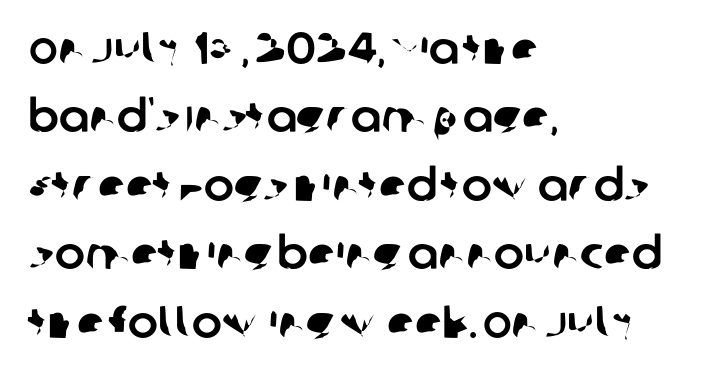
The image shows 45 px sans-serif type; set left-aligned, normal line spacing (1.52x), normal letter spacing, not underlined; low stroke contrast and a large x-height.
